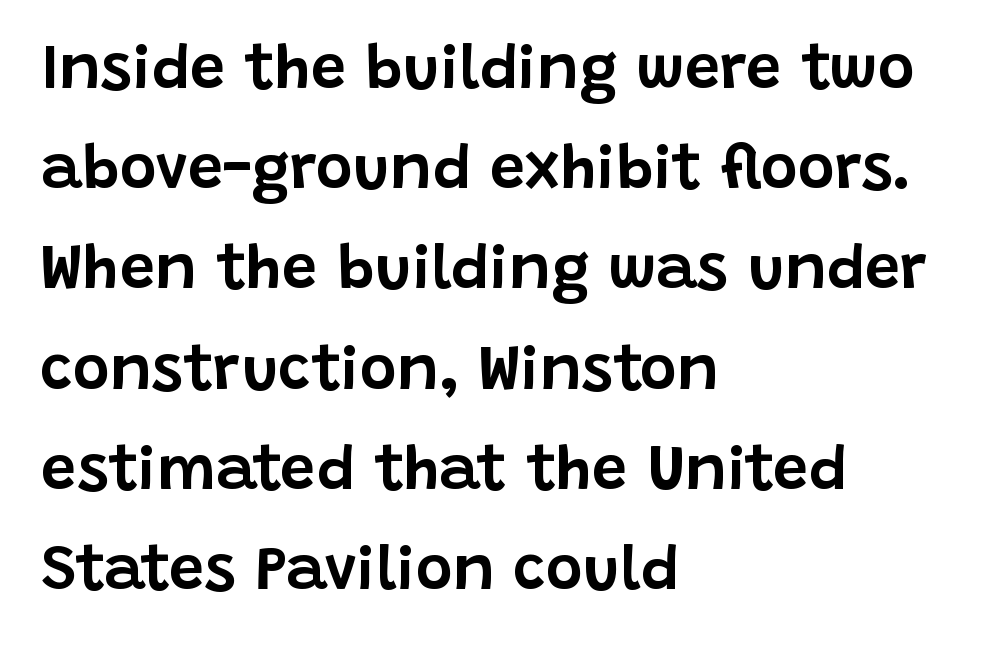
Each word holds together tightly as a unit, with standard inter-letter gaps. Proportional: the letters do not fall into vertical columns. Compared with typical paragraphs, the rows here are spaced about the same. The glyphs are unaccompanied by any horizontal stroke below them.
